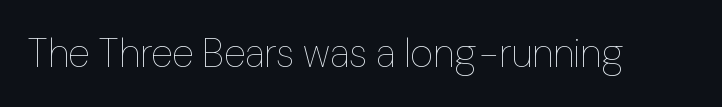
The image shows 40 px thin type, upright; set normal letter spacing, not underlined; low stroke contrast and a medium x-height.
